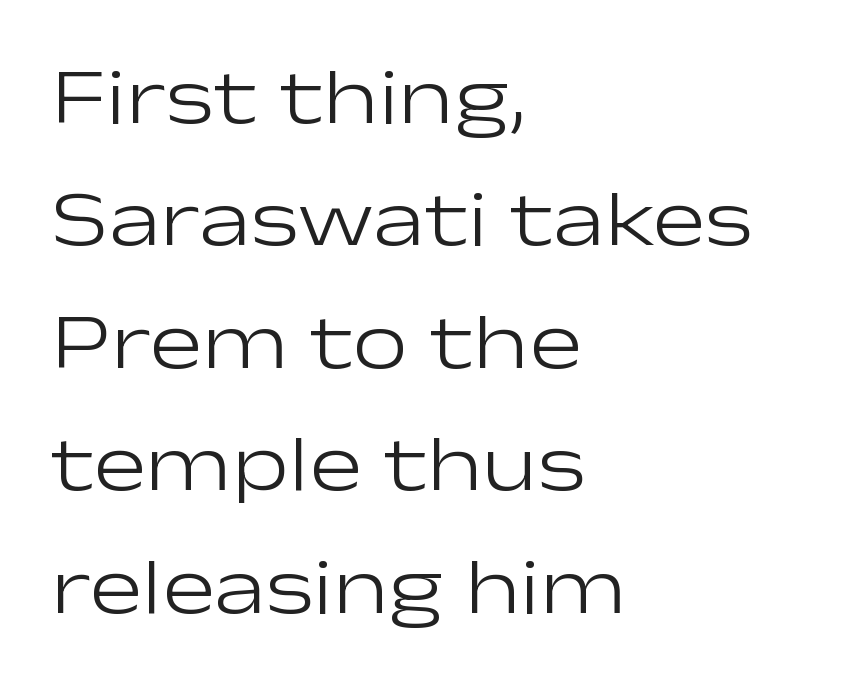
{"serif": "no", "italic": "no", "bold": "no", "weight": "light", "width": "wide", "stroke_contrast": "low", "x_height": "medium", "monospaced": "no", "underline": "no", "align": "left", "line_spacing": "normal", "line_spacing_ratio": 1.55, "letter_spacing": "normal", "letter_spacing_em": 0.0, "glyph_px": 79}
